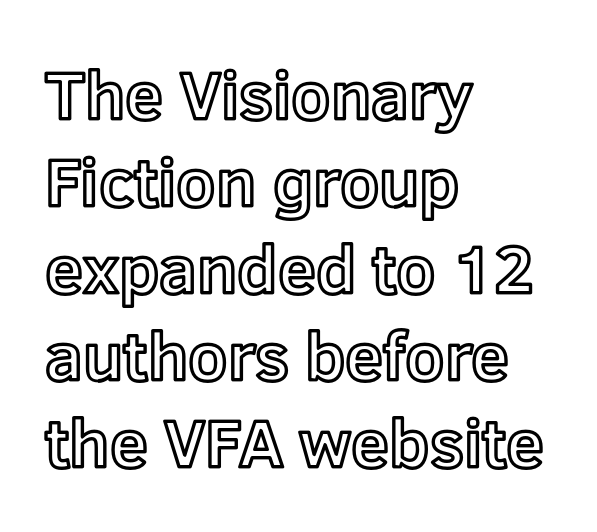
The image shows 68 px text type, upright; set left-aligned, normal line spacing (1.28x), normal letter spacing, not underlined; a medium x-height.
